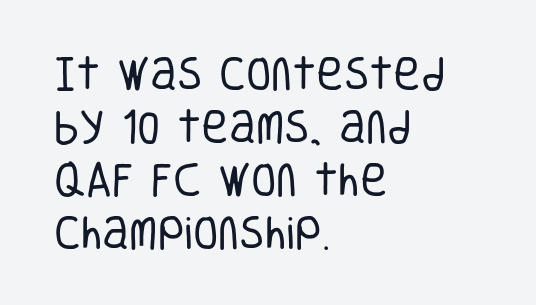
Q: Is the text bold? A: No.
Q: Is the text italic (slanted)? A: No, it is upright.
Q: Is the typeface a serif or a sans-serif typeface? A: Sans-serif.
Q: Is the text underlined? A: No.
Q: How is the paragraph aligned? A: Left-aligned.
Q: Is the spacing between letters normal or unusually wide? A: Normal.
Q: Is the spacing between lines tight, normal or loose? A: Normal.
Q: Width (condensed, normal, or wide)? A: Condensed.
Q: Stroke contrast? A: Low.
Q: x-height? A: Large.
Q: Monospaced? A: No.
